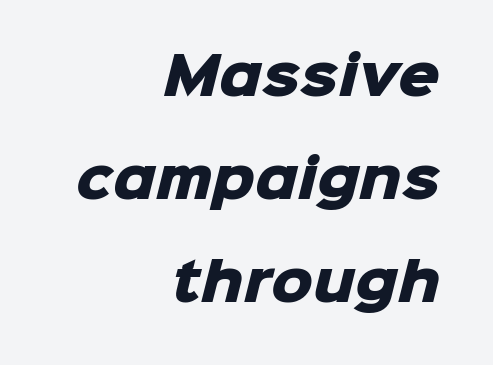
Q: Is the text bold? A: Yes.
Q: Is the typeface a serif or a sans-serif typeface? A: Sans-serif.
Q: Is the text underlined? A: No.
Q: How is the paragraph aligned? A: Right-aligned.
Q: Is the spacing between letters normal or unusually wide? A: Normal.
Q: Is the spacing between lines tight, normal or loose? A: Loose.
Q: Width (condensed, normal, or wide)? A: Normal.
Q: Stroke contrast? A: Low.
Q: x-height? A: Medium.
Q: Monospaced? A: No.
